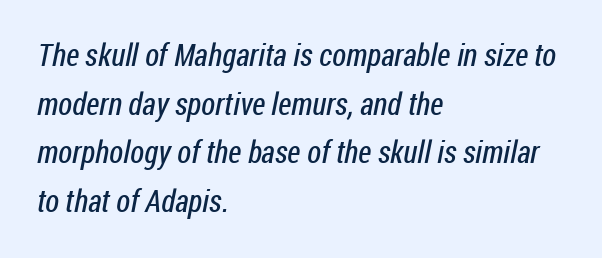
The image shows 31 px regular-weight, condensed sans-serif type; set left-aligned, normal line spacing (1.57x), normal letter spacing, not underlined; low stroke contrast and a medium x-height.
